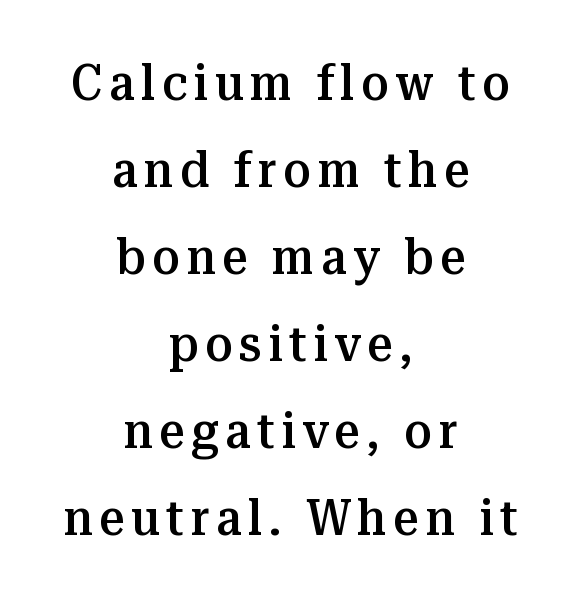
The image shows 50 px semibold serif type, upright; set centered, line spacing 1.74x, not underlined; medium stroke contrast and a medium x-height.
